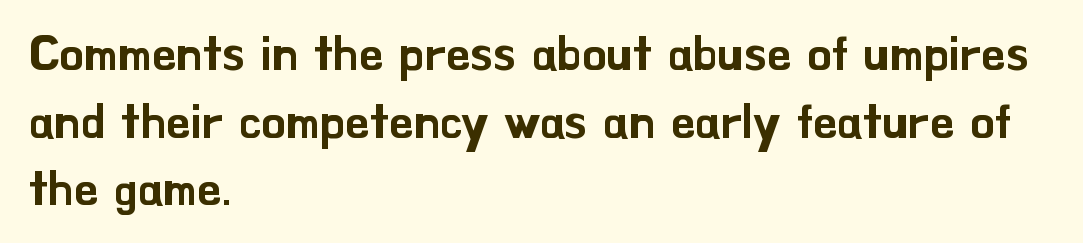
{"serif": "no", "italic": "no", "width": "normal", "stroke_contrast": "low", "x_height": "small", "monospaced": "no", "underline": "no", "align": "left", "line_spacing": "normal", "line_spacing_ratio": 1.41, "letter_spacing": "normal", "letter_spacing_em": 0.0, "glyph_px": 48}
